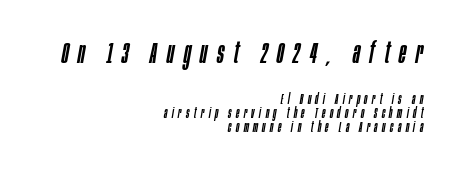
The image shows 30 px condensed type, italic (leaning right); set right-aligned, tight line spacing (0.98x), unusually wide letter spacing (+0.32 em), not underlined; the first (top) block is 2.14x larger; low stroke contrast and a large x-height.
